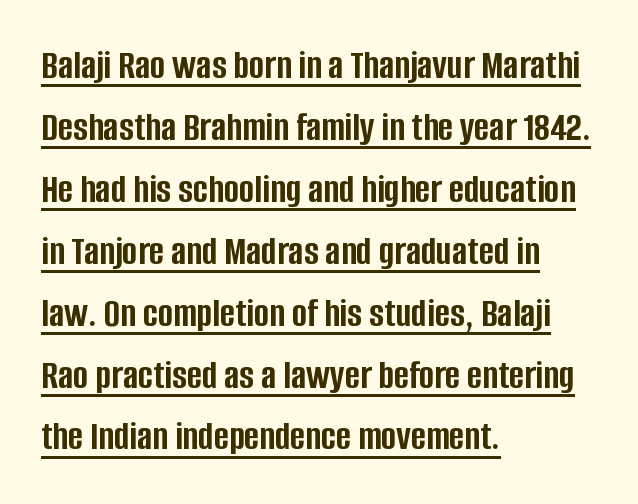
The image shows 41 px semibold, condensed sans-serif type, upright; set left-aligned, normal line spacing (1.51x), normal letter spacing, underlined; low stroke contrast and a large x-height.
